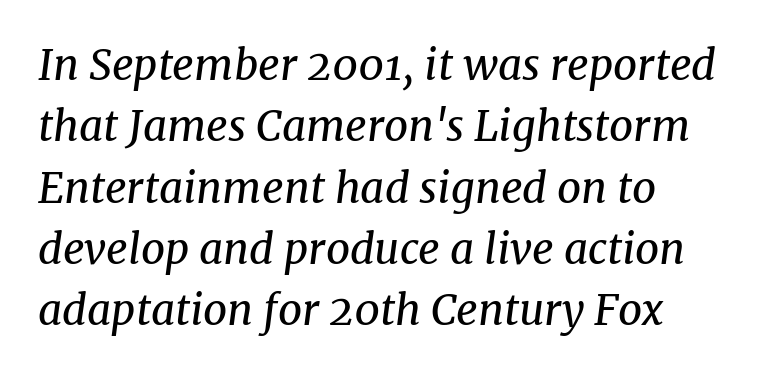
The image shows 42 px regular-weight serif type, italic (leaning right); set left-aligned, normal line spacing (1.46x), normal letter spacing, not underlined; medium stroke contrast and a medium x-height.
